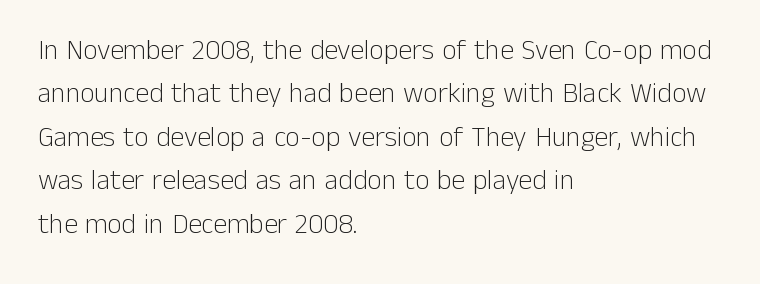
Q: Is the text bold? A: No.
Q: Is the text italic (slanted)? A: No, it is upright.
Q: Is the typeface a serif or a sans-serif typeface? A: Sans-serif.
Q: Is the text underlined? A: No.
Q: How is the paragraph aligned? A: Left-aligned.
Q: Is the spacing between letters normal or unusually wide? A: Normal.
Q: Is the spacing between lines tight, normal or loose? A: Normal.
Q: Width (condensed, normal, or wide)? A: Normal.
Q: Stroke contrast? A: Low.
Q: x-height? A: Medium.
Q: Monospaced? A: No.
